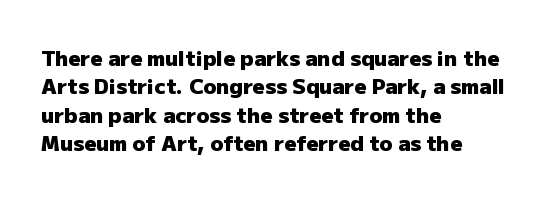
The lines in this sample share a left origin and differ only in where they stop. The block of text has a typical density, with ordinary space between rows. Posture: upright roman. The characters look thick and weighty, a clear bold. Letters rest on an invisible, unmarked baseline. There is no visible air inserted between adjacent glyphs.
